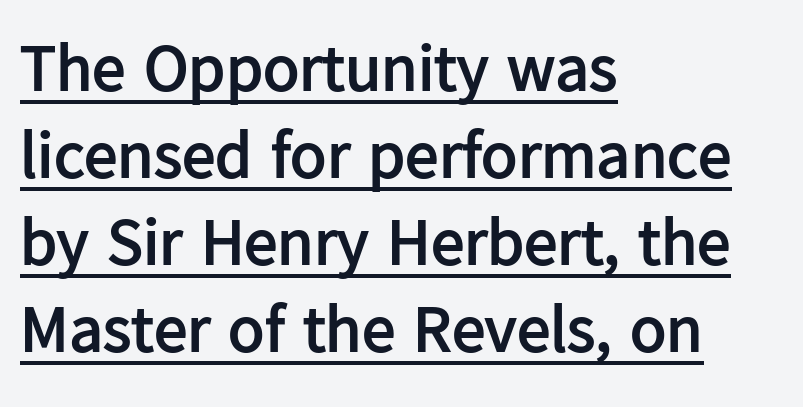
The image shows 67 px semibold sans-serif type, upright; set left-aligned, normal line spacing (1.3x), normal letter spacing, underlined; low stroke contrast and a medium x-height.
